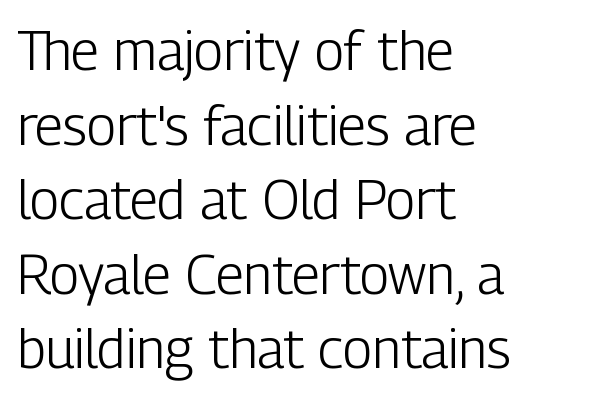
{"serif": "no", "italic": "no", "bold": "no", "weight": "light", "width": "condensed", "stroke_contrast": "low", "x_height": "medium", "monospaced": "no", "underline": "no", "align": "left", "line_spacing": "normal", "line_spacing_ratio": 1.38, "letter_spacing": "normal", "letter_spacing_em": 0.0, "glyph_px": 54}
